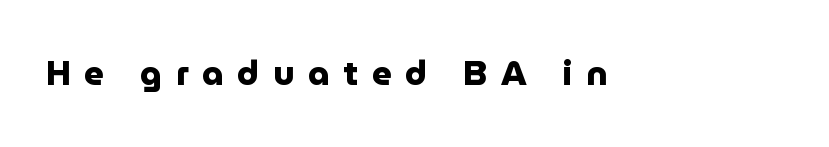
The image shows 34 px heavy sans-serif type, upright; set unusually wide letter spacing (+0.4 em), not underlined; low stroke contrast and a medium x-height.
